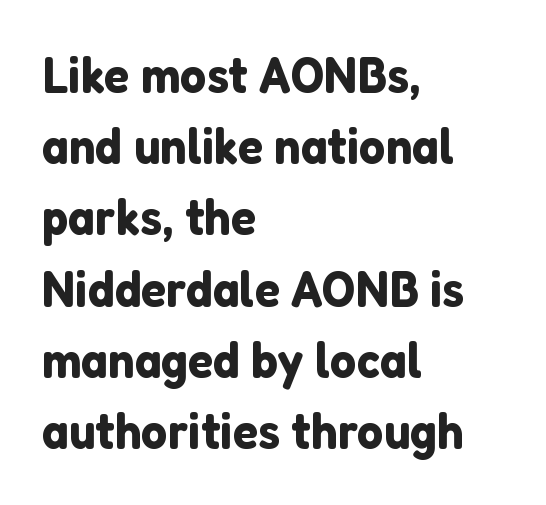
This is sans-serif lettering, the kind often seen on screens and signage. Check the space under the baseline: it is left empty. You could not count columns in this text — the font is proportionally spaced. Leading: standard.
